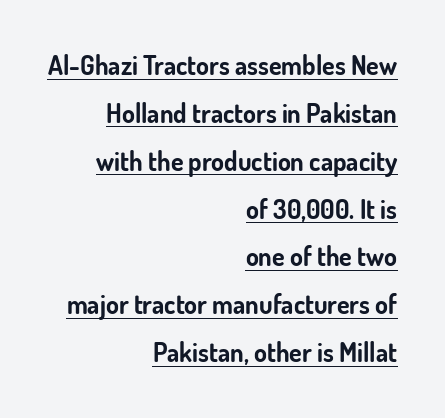
The image shows 26 px bold type, upright; set right-aligned, line spacing 1.84x, normal letter spacing, underlined.
